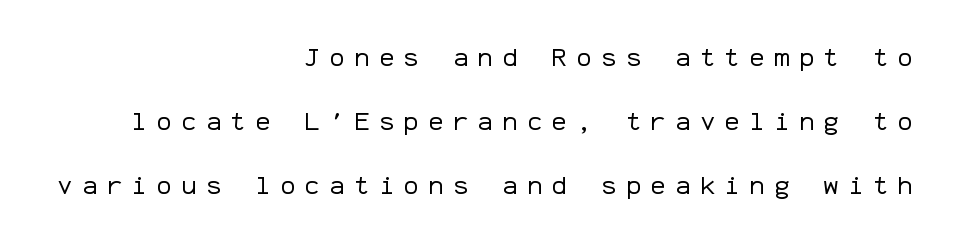
Q: Is the text bold? A: No.
Q: Is the text italic (slanted)? A: No, it is upright.
Q: Is the text underlined? A: No.
Q: How is the paragraph aligned? A: Right-aligned.
Q: Is the spacing between letters normal or unusually wide? A: Unusually wide.
Q: Is the spacing between lines tight, normal or loose? A: Loose.
